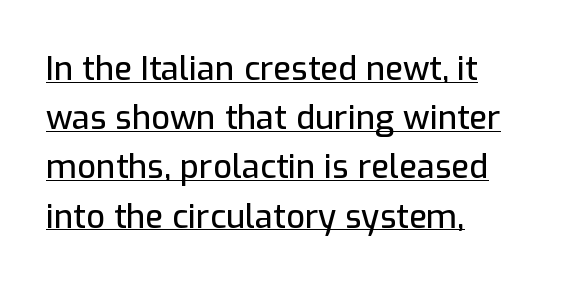
The typography opts for an upright posture over an oblique one. The lines sit at an ordinary, default distance from one another. Letter spacing: default. All the whitespace from short lines collects on the right.
